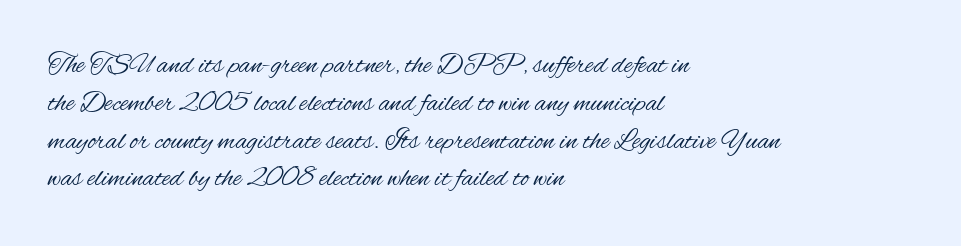
The image shows 28 px regular-weight, condensed sans-serif type; set left-aligned, normal line spacing (1.35x), normal letter spacing, not underlined; medium stroke contrast and a small x-height.
